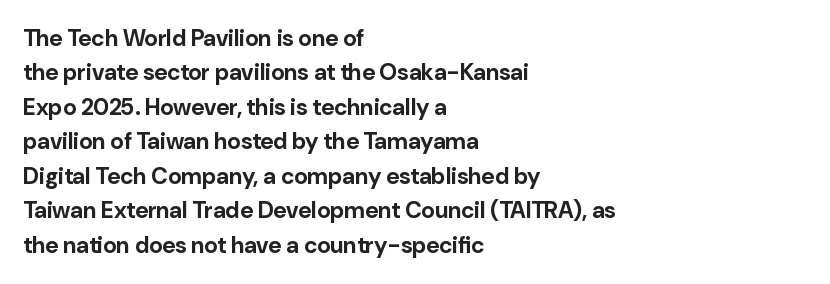
Q: Is the text bold? A: Yes.
Q: Is the text italic (slanted)? A: No, it is upright.
Q: Is the text underlined? A: No.
Q: How is the paragraph aligned? A: Left-aligned.
Q: Is the spacing between letters normal or unusually wide? A: Normal.
Q: Is the spacing between lines tight, normal or loose? A: Normal.
